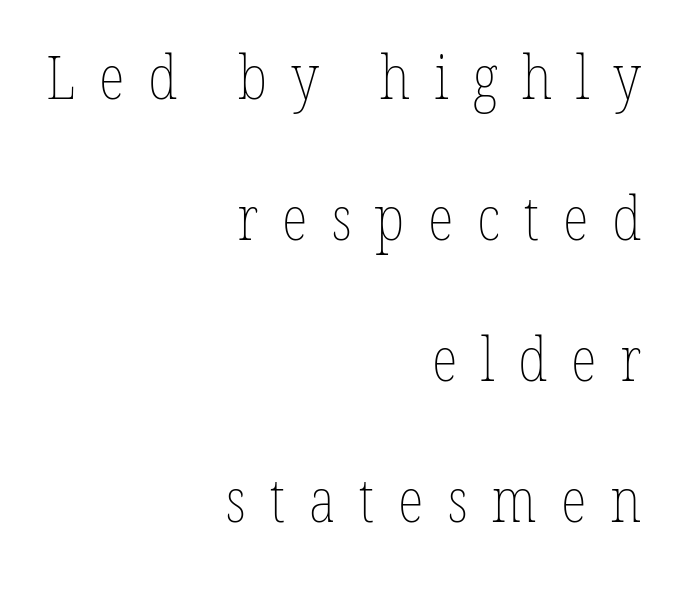
Only glyphs here, with clear space below each row. Characters follow at a spacing far wider than the type designer built in. The letters advance in unequal steps, a hallmark of proportional type. The lettering holds an erect, upright posture throughout.
